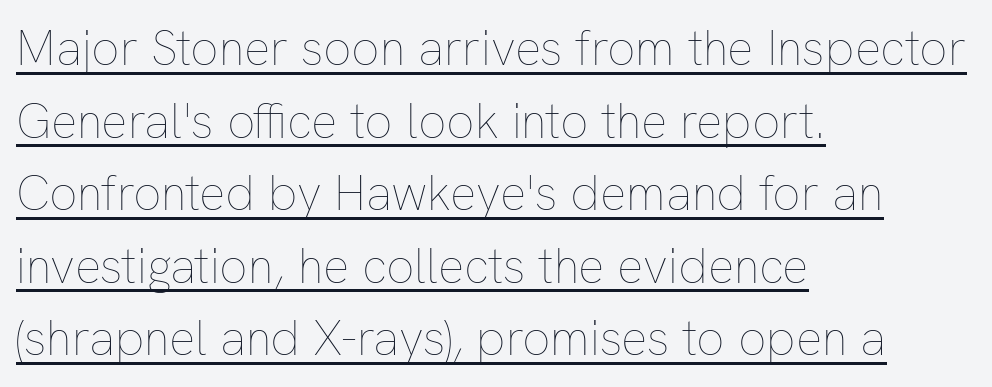
Think standard paragraph weight, or any step lighter than that. Proportional: the letters do not fall into vertical columns. Every character sits straight up, as roman type does. The setting favours the left margin, as ordinary paragraphs usually do.
